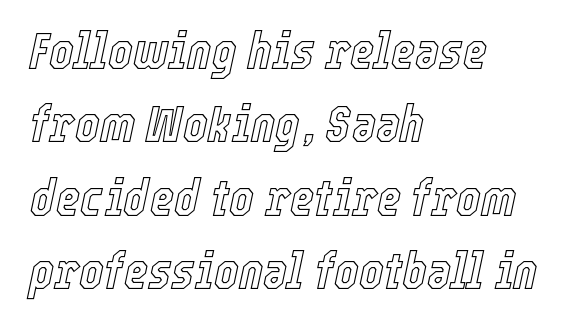
{"italic": "yes", "lean": "right", "slant_degrees": 12, "width": "condensed", "x_height": "medium", "monospaced": "no", "underline": "no", "align": "left", "line_spacing": "normal", "line_spacing_ratio": 1.41, "letter_spacing": "normal", "letter_spacing_em": 0.0, "glyph_px": 52}
